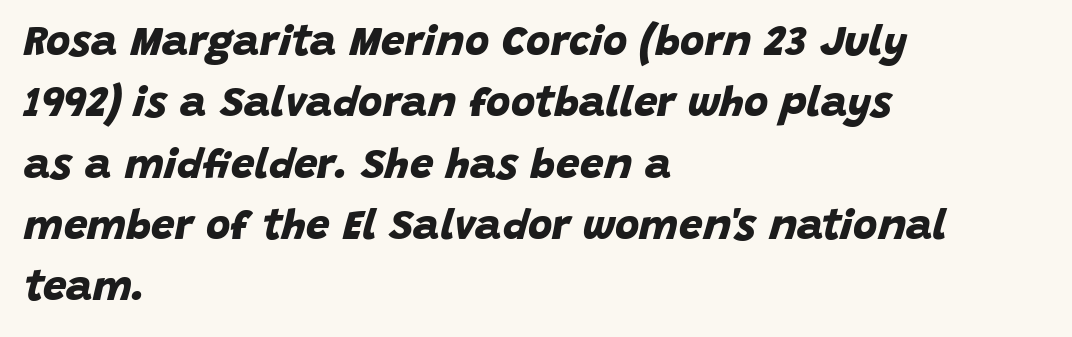
{"serif": "no", "bold": "yes", "weight": "bold", "width": "normal", "stroke_contrast": "low", "x_height": "large", "monospaced": "no", "underline": "no", "align": "left", "line_spacing": "normal", "line_spacing_ratio": 1.46, "letter_spacing": "normal", "letter_spacing_em": 0.0, "glyph_px": 42}
